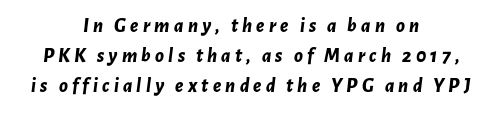
Visually the block forms a symmetrical silhouette, jagged on both flanks. The space directly below the letters is spotless. As a designer I'd log this as weight 700, bold. How are the letters spaced? Widely, with obvious added tracking.
